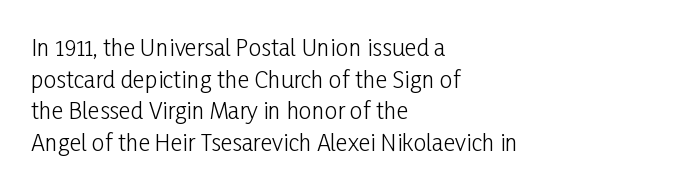
{"italic": "no", "bold": "no", "underline": "no", "align": "left", "line_spacing": "normal", "line_spacing_ratio": 1.37, "letter_spacing": "normal", "letter_spacing_em": 0.0, "glyph_px": 23}
